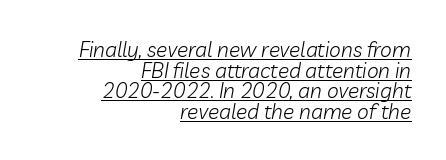
{"italic": "yes", "lean": "right", "slant_degrees": 10, "bold": "no", "underline": "yes", "align": "right", "line_spacing": "tight", "line_spacing_ratio": 0.98, "letter_spacing": "normal", "letter_spacing_em": 0.0, "glyph_px": 21}
